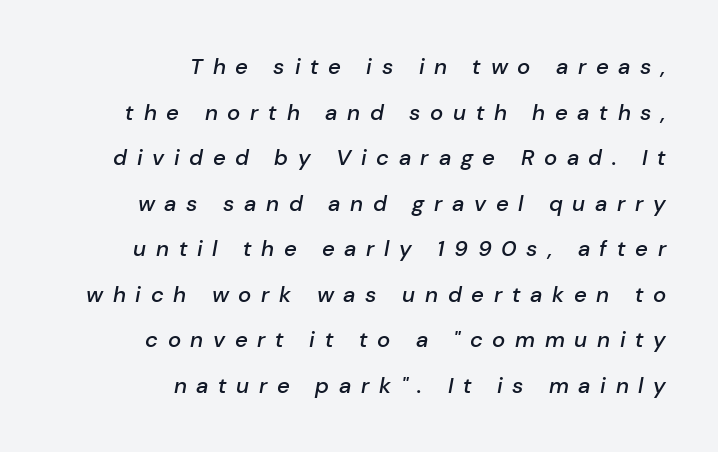
The image shows 22 px text type, italic (leaning right); set right-aligned, loose line spacing (2.07x), unusually wide letter spacing (+0.44 em), not underlined.
